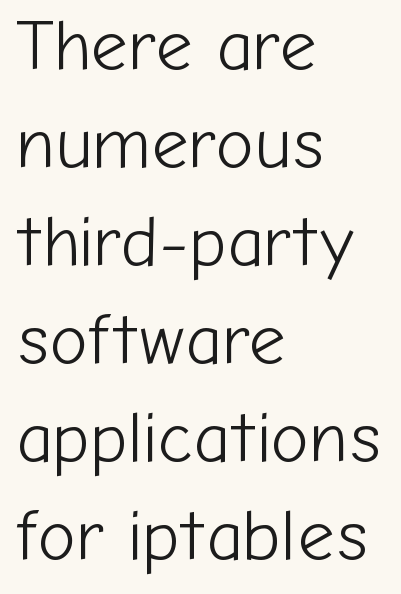
Note the varied advance widths — an 'i' is clearly narrower than an 'm'. Tracking here is standard; glyphs follow each other at the usual distance. Beneath every word, the page is bare. The leading is moderate, giving the passage an even texture. Each line starts at the same left margin while the right side varies.
